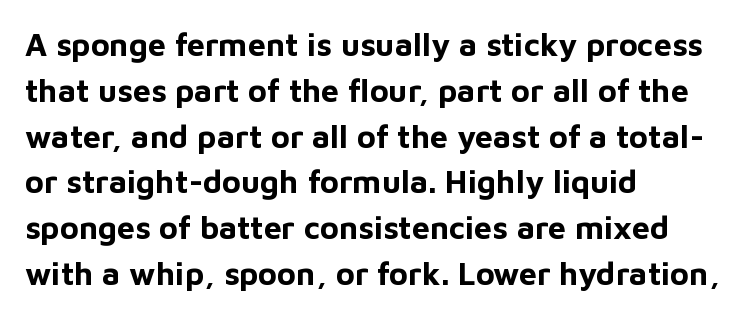
{"serif": "no", "italic": "no", "bold": "yes", "weight": "bold", "width": "normal", "stroke_contrast": "low", "x_height": "medium", "monospaced": "no", "underline": "no", "align": "left", "line_spacing": "normal", "line_spacing_ratio": 1.43, "letter_spacing": "normal", "letter_spacing_em": 0.0, "glyph_px": 32}
